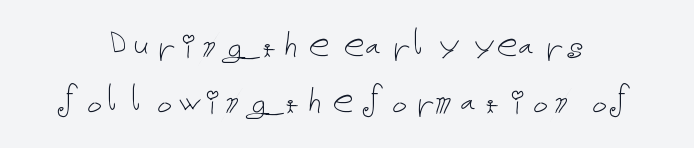
{"italic": "no", "bold": "no", "weight": "thin", "width": "normal", "stroke_contrast": "low", "x_height": "medium", "underline": "no", "line_spacing": "normal", "line_spacing_ratio": 1.33, "letter_spacing": "normal", "letter_spacing_em": 0.0, "glyph_px": 42}
